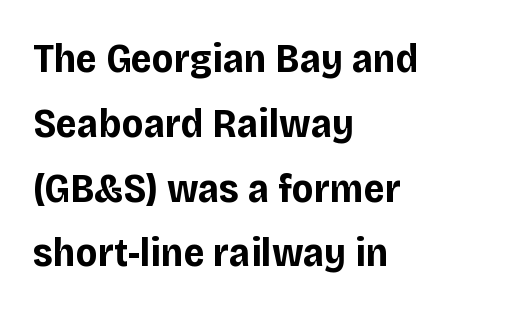
{"serif": "no", "italic": "no", "bold": "yes", "weight": "bold", "width": "normal", "stroke_contrast": "low", "x_height": "large", "monospaced": "no", "underline": "no", "align": "left", "line_spacing": "normal", "line_spacing_ratio": 1.58, "letter_spacing": "normal", "letter_spacing_em": 0.0, "glyph_px": 41}
